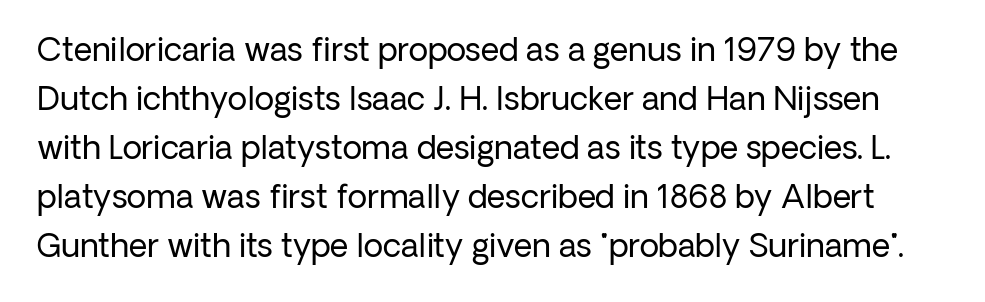
The image shows 32 px regular-weight sans-serif type, upright; set normal line spacing (1.53x), normal letter spacing, not underlined; low stroke contrast and a medium x-height.
